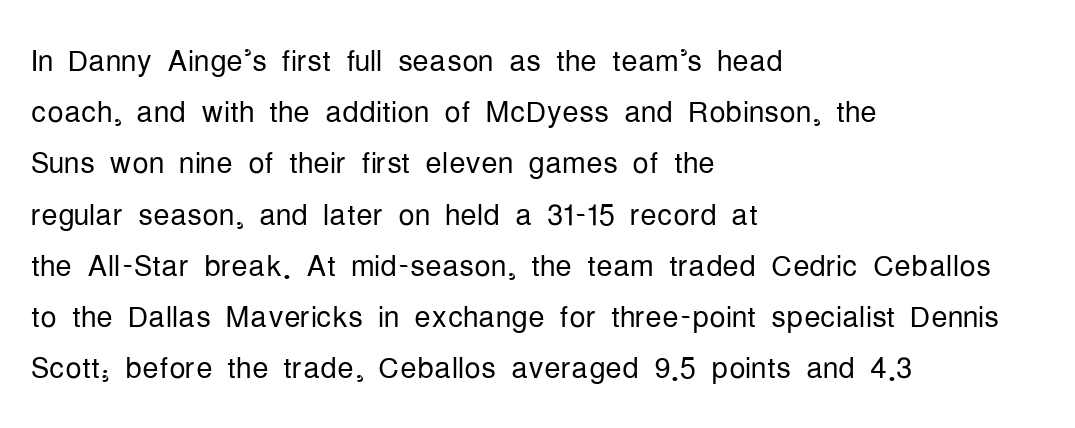
{"serif": "no", "italic": "no", "bold": "no", "weight": "light", "width": "condensed", "stroke_contrast": "low", "x_height": "medium", "monospaced": "no", "underline": "no", "align": "left", "line_spacing": "normal", "line_spacing_ratio": 1.25, "letter_spacing": "normal", "letter_spacing_em": 0.0, "glyph_px": 41}
